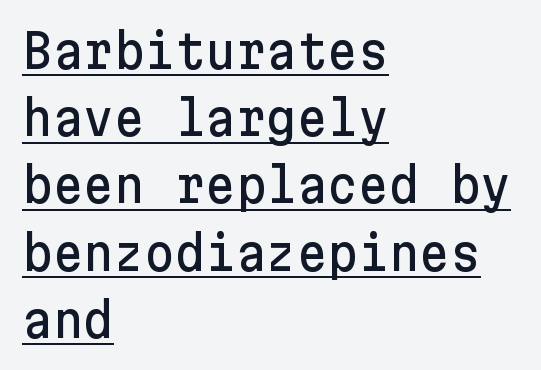
{"serif": "no", "italic": "no", "width": "normal", "stroke_contrast": "low", "x_height": "medium", "underline": "yes", "align": "left", "line_spacing": "normal", "line_spacing_ratio": 1.43, "letter_spacing": "normal", "letter_spacing_em": 0.0, "glyph_px": 47}
